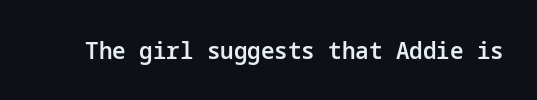
Quick note: underline off. Rendered with straight, roman letterforms. Each word holds together tightly as a unit, with standard inter-letter gaps. Slightly chunky letters — semibold, I'd say, not full bold.
